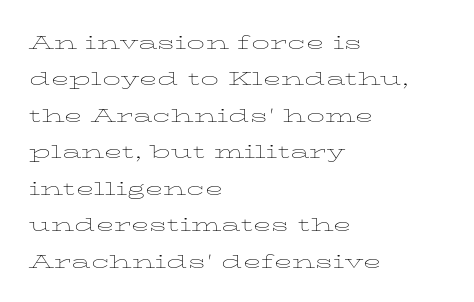
The image shows 24 px text type, upright; set left-aligned, normal line spacing (1.52x), normal letter spacing, not underlined.
